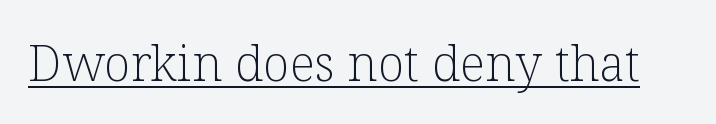
The image shows 49 px light serif type, upright; set normal letter spacing, underlined; low stroke contrast and a medium x-height.
